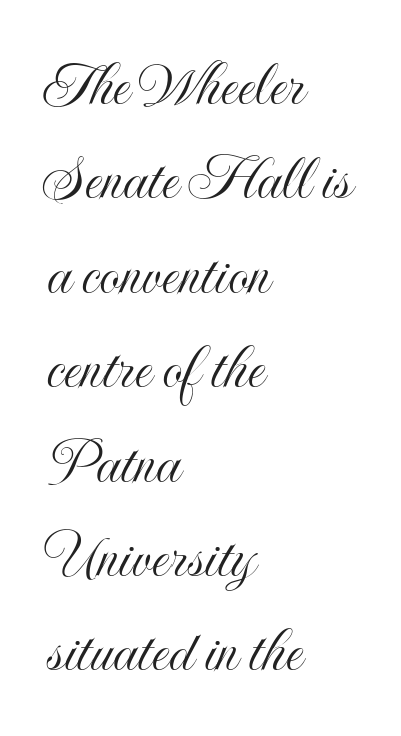
The compositor pushed each line to the left boundary. The letters sit at their default tracking, neither squeezed nor spread. Descenders hang freely into open space. You could not count columns in this text — the font is proportionally spaced.
